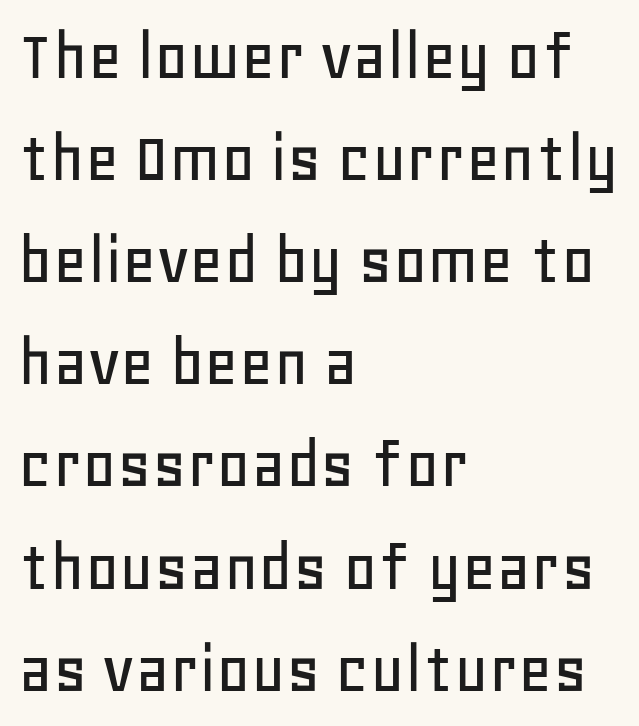
Q: Is the text italic (slanted)? A: No, it is upright.
Q: Is the typeface a serif or a sans-serif typeface? A: Sans-serif.
Q: Is the text underlined? A: No.
Q: How is the paragraph aligned? A: Left-aligned.
Q: Is the spacing between letters normal or unusually wide? A: Normal.
Q: Is the spacing between lines tight, normal or loose? A: Normal.
Q: Width (condensed, normal, or wide)? A: Normal.
Q: Stroke contrast? A: Low.
Q: x-height? A: Large.
Q: Monospaced? A: No.
